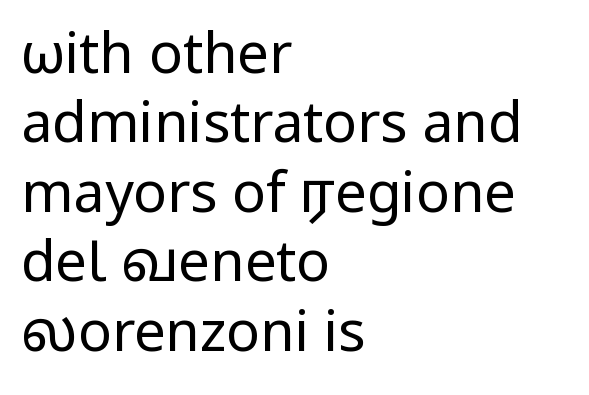
Q: Is the text bold? A: No.
Q: Is the text italic (slanted)? A: No, it is upright.
Q: Is the typeface a serif or a sans-serif typeface? A: Sans-serif.
Q: Is the text underlined? A: No.
Q: How is the paragraph aligned? A: Left-aligned.
Q: Is the spacing between letters normal or unusually wide? A: Normal.
Q: Width (condensed, normal, or wide)? A: Normal.
Q: Stroke contrast? A: Low.
Q: x-height? A: Medium.
Q: Monospaced? A: No.
